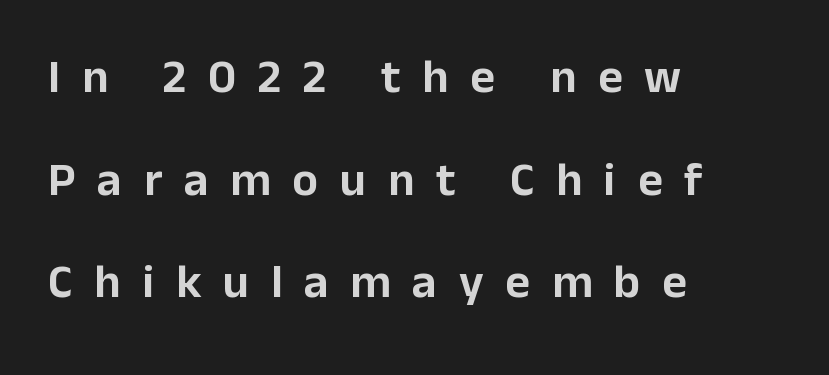
In terms of letterspacing, this is a distinctly airy, spread setting. A great deal of white space separates one row of letters from the next. One-word summary of the alignment: left. Note: no serifs on the glyphs. Quick note: underline off. A typesetter would call this proportional, since set widths differ per character.
